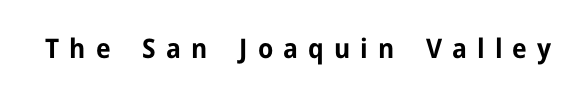
{"italic": "no", "bold": "yes", "underline": "no", "letter_spacing": "wide", "letter_spacing_em": 0.37, "glyph_px": 27}
